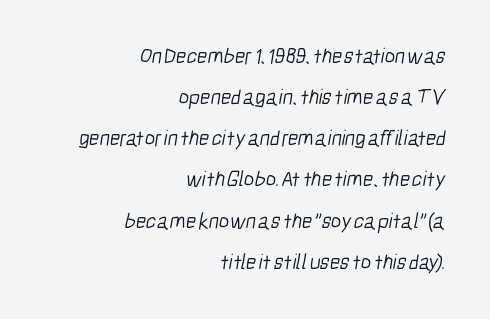
Heaviness? Minimal to ordinary, like unemphasized prose. The area under the type is left untouched. Does the copy run flush right? Yes — the right margin is perfectly even. Is the letter spacing exaggerated? No — it looks like the ordinary default.
